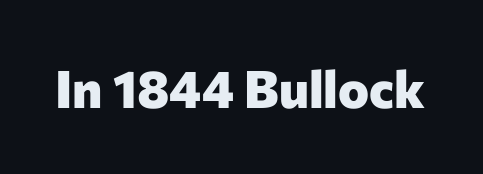
{"serif": "no", "italic": "no", "bold": "yes", "weight": "heavy", "width": "normal", "stroke_contrast": "low", "x_height": "medium", "monospaced": "no", "underline": "no", "letter_spacing": "normal", "letter_spacing_em": 0.0, "glyph_px": 52}
